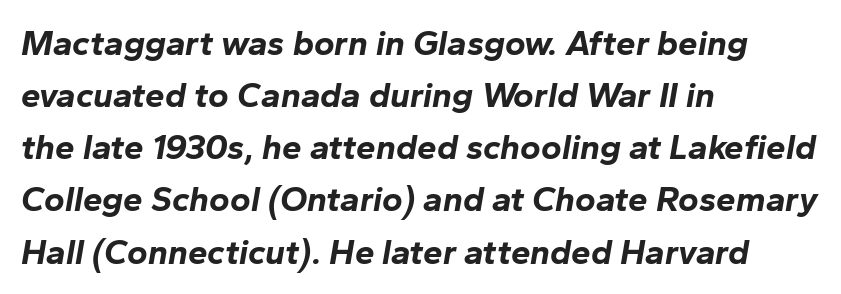
{"italic": "yes", "lean": "right", "slant_degrees": 10, "bold": "yes", "weight": "bold", "width": "normal", "stroke_contrast": "low", "x_height": "medium", "monospaced": "no", "underline": "no", "align": "left", "line_spacing": "normal", "line_spacing_ratio": 1.49, "letter_spacing": "normal", "letter_spacing_em": 0.0, "glyph_px": 35}
